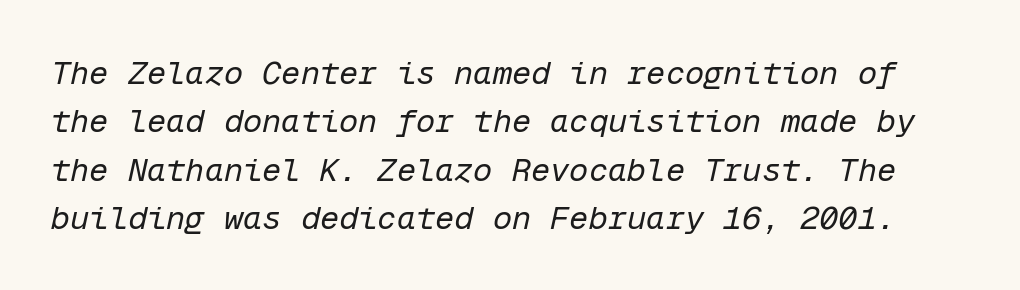
Descenders hang freely into open space. The passage shown has conventional tracking throughout. Note the uniform advance width — an 'i' takes as much space as an 'm'. An italicized treatment has been applied to the whole sample.
